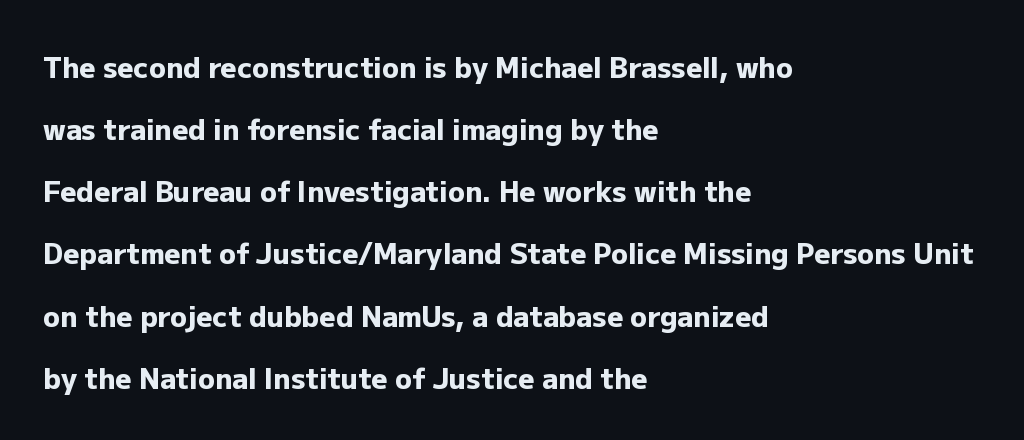
Q: Is the text bold? A: Yes.
Q: Is the text italic (slanted)? A: No, it is upright.
Q: Is the typeface a serif or a sans-serif typeface? A: Sans-serif.
Q: Is the text underlined? A: No.
Q: How is the paragraph aligned? A: Left-aligned.
Q: Is the spacing between letters normal or unusually wide? A: Normal.
Q: Is the spacing between lines tight, normal or loose? A: Loose.
Q: Width (condensed, normal, or wide)? A: Normal.
Q: Stroke contrast? A: Low.
Q: x-height? A: Medium.
Q: Monospaced? A: No.
